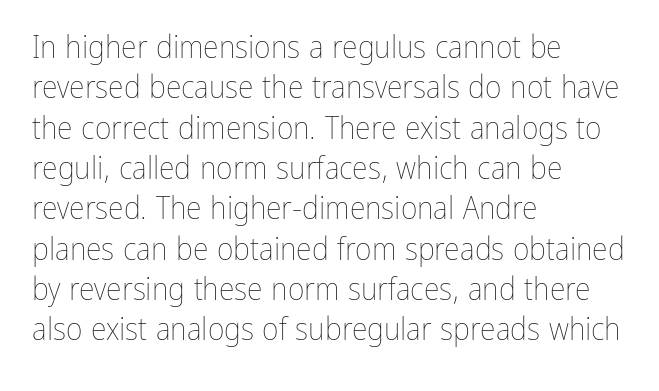
Is the type heavy? It reads as light-to-regular instead. Looks like regular typesetting: each glyph gets only the width it needs. The paragraph has a hard left edge and a soft right edge. Underline: absent.
